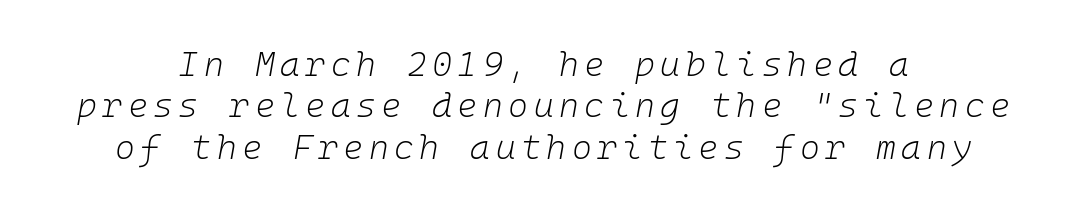
{"italic": "yes", "lean": "right", "slant_degrees": 10, "bold": "no", "weight": "light", "width": "normal", "stroke_contrast": "low", "x_height": "medium", "monospaced": "yes", "underline": "no", "align": "center", "line_spacing_ratio": 1.22, "glyph_px": 34}
